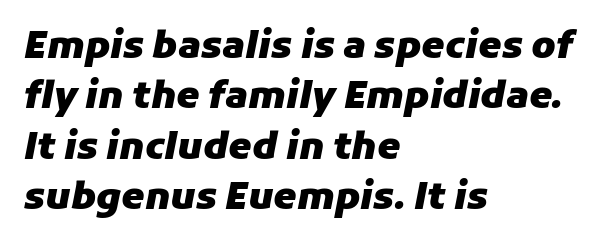
The rendering keeps characters at their native spacing. Nobody drew a line under any word here. Is this a fixed-width face? No — the glyphs have proportional, varying widths. As a designer I'd log this as weight 700, bold. Slant detected: the letters are inclined. Rows of type keep a routine distance in the vertical direction.
